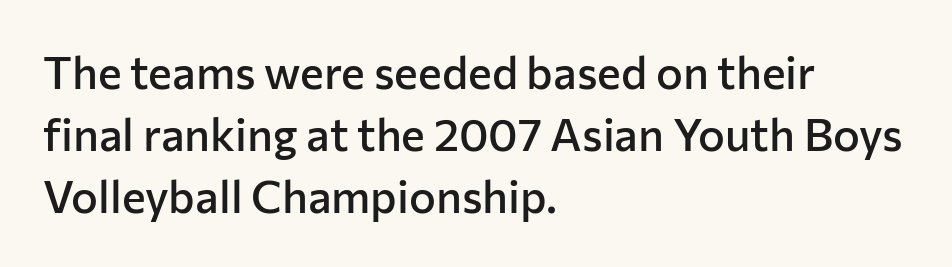
The image shows 45 px semibold sans-serif type, upright; set left-aligned, normal line spacing (1.38x), normal letter spacing, not underlined; low stroke contrast and a medium x-height.
